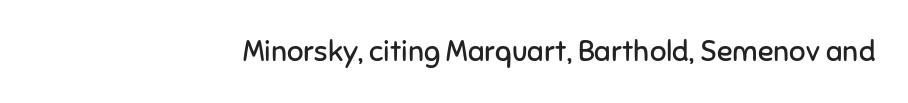
Does the lettering tilt? It doesn't — this is upright. Here the designer chose a conventional face with non-uniform glyph widths. Unmarked baselines from the first word to the last. Look at the tracking — it's just the regular setting, nothing added.
